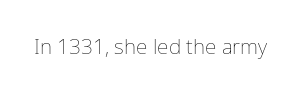
The image shows 21 px text type, upright; set normal letter spacing, not underlined.
